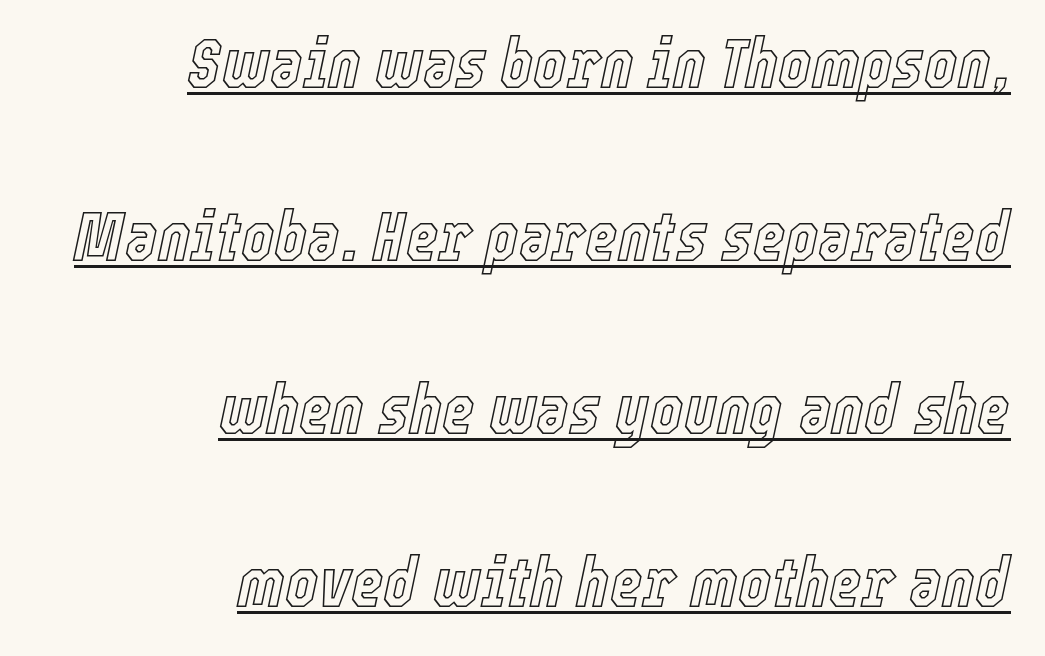
Q: Is the text italic (slanted)? A: Yes, it leans right by about 12 degrees.
Q: Is the text underlined? A: Yes.
Q: How is the paragraph aligned? A: Right-aligned.
Q: Is the spacing between letters normal or unusually wide? A: Normal.
Q: Is the spacing between lines tight, normal or loose? A: Loose.
Q: Width (condensed, normal, or wide)? A: Condensed.
Q: x-height? A: Medium.
Q: Monospaced? A: No.
